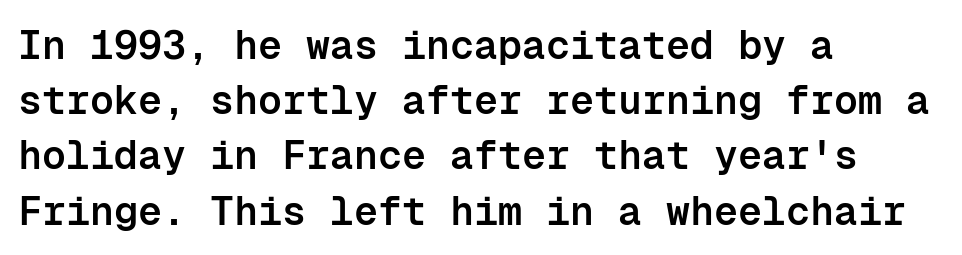
{"serif": "no", "italic": "no", "bold": "semi", "weight": "semibold", "width": "normal", "stroke_contrast": "low", "x_height": "medium", "monospaced": "yes", "underline": "no", "align": "left", "line_spacing": "normal", "line_spacing_ratio": 1.38, "letter_spacing": "normal", "letter_spacing_em": 0.0, "glyph_px": 40}
